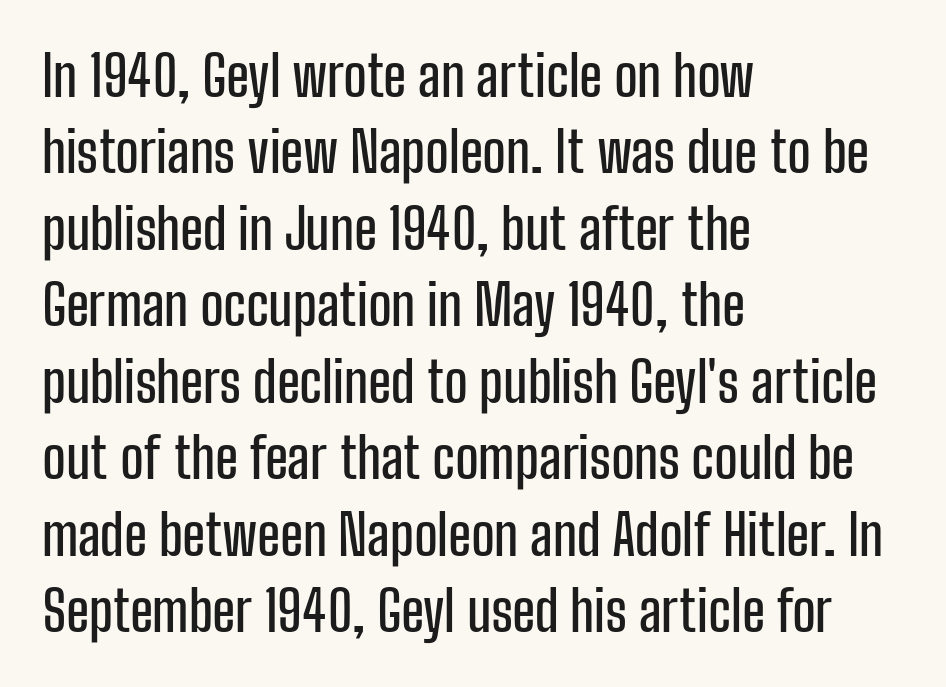
Q: Is the text italic (slanted)? A: No, it is upright.
Q: Is the typeface a serif or a sans-serif typeface? A: Sans-serif.
Q: Is the text underlined? A: No.
Q: How is the paragraph aligned? A: Left-aligned.
Q: Is the spacing between letters normal or unusually wide? A: Normal.
Q: Is the spacing between lines tight, normal or loose? A: Normal.
Q: Width (condensed, normal, or wide)? A: Condensed.
Q: Stroke contrast? A: Low.
Q: x-height? A: Medium.
Q: Monospaced? A: No.
